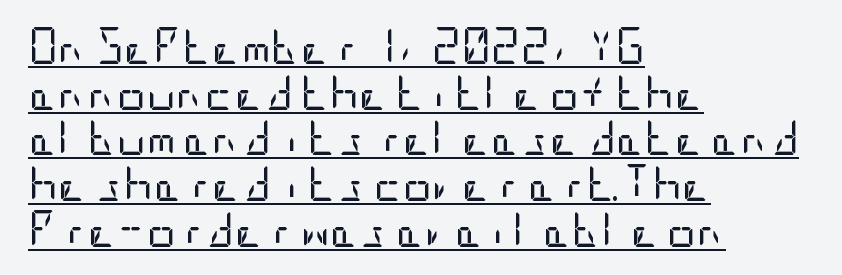
The image shows 36 px regular-weight, condensed sans-serif type, upright; set left-aligned, normal line spacing (1.27x), normal letter spacing, underlined; low stroke contrast and a large x-height.
